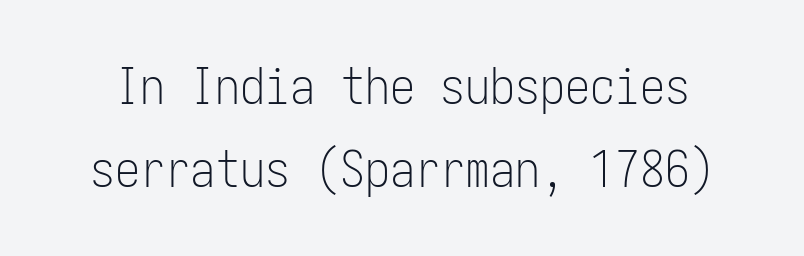
{"serif": "no", "italic": "no", "bold": "no", "weight": "light", "width": "condensed", "stroke_contrast": "low", "x_height": "medium", "underline": "no", "line_spacing": "normal", "line_spacing_ratio": 1.66, "letter_spacing": "normal", "letter_spacing_em": 0.0, "glyph_px": 50}
